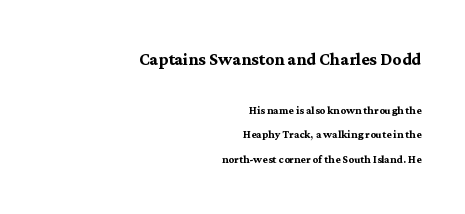
The image shows 22 px bold type, upright; set right-aligned, line spacing 1.74x, normal letter spacing, not underlined; the first (top) block is 1.57x larger.
